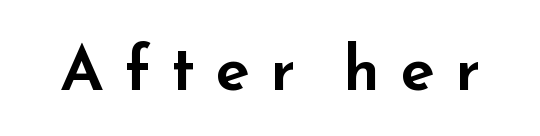
Honestly, the letter spacing is so wide it's the main thing you notice. Character widths vary here, with narrow letters taking less room than wide ones. Font category for this specimen: sans-serif. Beneath every word, the page is bare. Posture: straight, roman, zero tilt.
